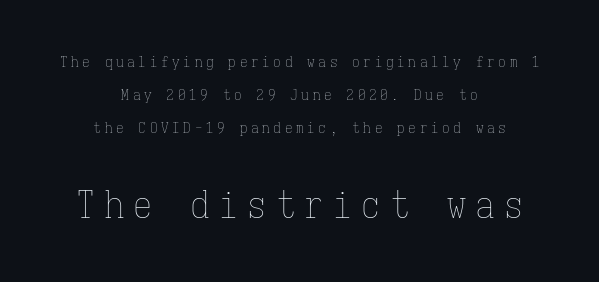
Leftover space on each line is divided equally before and after the words. Is the letter spacing exaggerated? Yes — the characters are pushed far apart. These lines were composed using upright roman letters. The rendering uses typewriter-style spacing with identical character cells.
